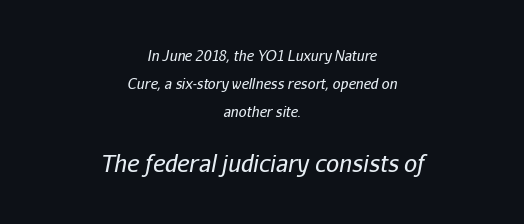
The lettering tilts uniformly, giving the passage an italic look. Unbolded letterforms with no extra heft. Here the glyphs are tracked normally, forming tight word shapes. Teacher's note: observe the equal gaps on both sides — that is centered alignment.
